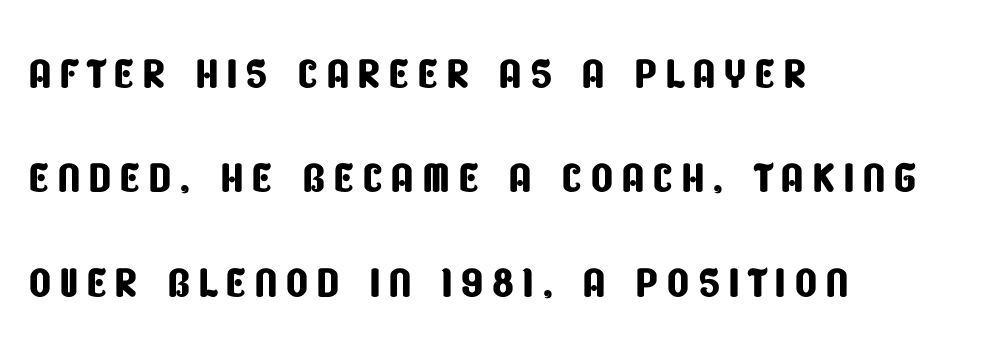
The image shows 60 px condensed sans-serif type; set left-aligned, line spacing 1.74x, not underlined; low stroke contrast and a large x-height.
